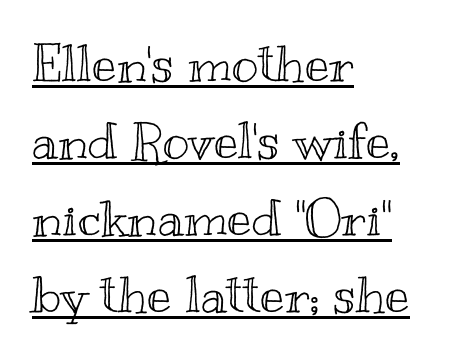
The image shows 51 px wide type, upright; set left-aligned, normal line spacing (1.51x), normal letter spacing, underlined; a small x-height.
